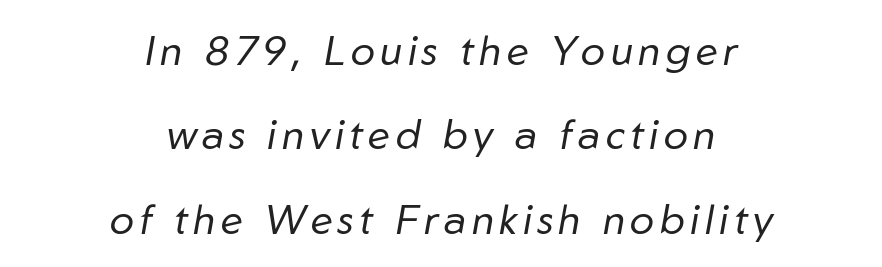
{"italic": "yes", "lean": "right", "slant_degrees": 10, "bold": "no", "weight": "regular", "width": "normal", "stroke_contrast": "low", "x_height": "medium", "monospaced": "no", "underline": "no", "align": "center", "line_spacing": "loose", "line_spacing_ratio": 2.06, "glyph_px": 41}
